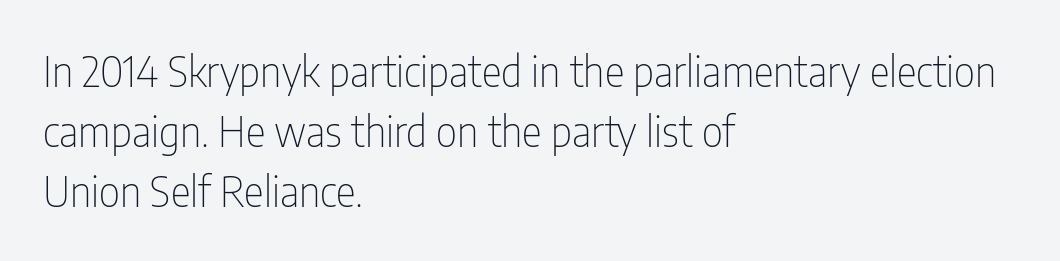
The image shows 42 px thin, condensed sans-serif type, upright; set left-aligned, normal line spacing (1.43x), normal letter spacing, not underlined; low stroke contrast and a medium x-height.
